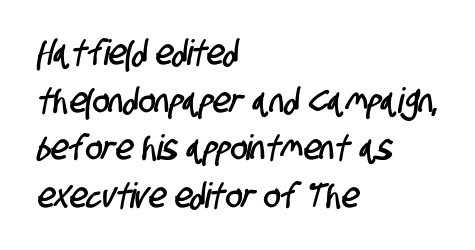
The designer left line spacing at the default. Here the designer chose a conventional face with non-uniform glyph widths. The passage shown has conventional tracking throughout. The font family rendered here belongs to the sans-serif group. Descenders hang freely into open space. All the whitespace from short lines collects on the right.
